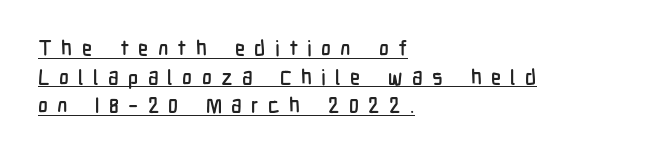
Q: Is the text italic (slanted)? A: No, it is upright.
Q: Is the text underlined? A: Yes.
Q: How is the paragraph aligned? A: Left-aligned.
Q: Is the spacing between letters normal or unusually wide? A: Unusually wide.
Q: Is the spacing between lines tight, normal or loose? A: Normal.
